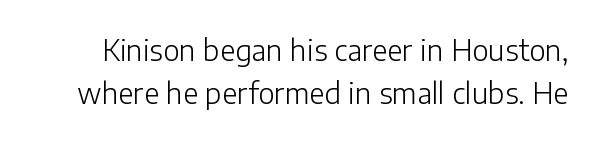
The image shows 28 px light sans-serif type, upright; set normal line spacing (1.53x), normal letter spacing, not underlined; low stroke contrast and a medium x-height.
